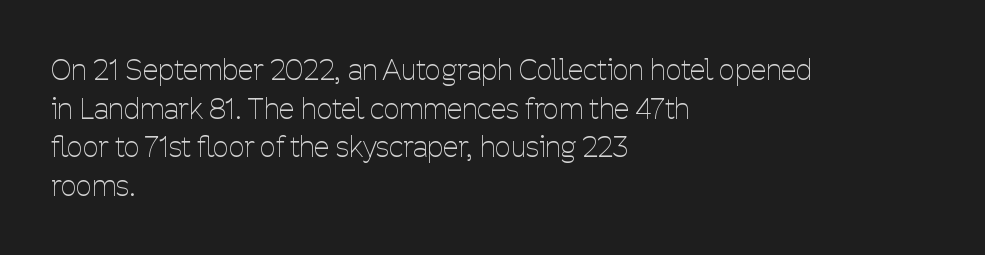
Q: Is the text bold? A: No.
Q: Is the text italic (slanted)? A: No, it is upright.
Q: Is the typeface a serif or a sans-serif typeface? A: Sans-serif.
Q: Is the text underlined? A: No.
Q: How is the paragraph aligned? A: Left-aligned.
Q: Is the spacing between letters normal or unusually wide? A: Normal.
Q: Is the spacing between lines tight, normal or loose? A: Normal.
Q: Width (condensed, normal, or wide)? A: Condensed.
Q: Stroke contrast? A: Low.
Q: x-height? A: Medium.
Q: Monospaced? A: No.
